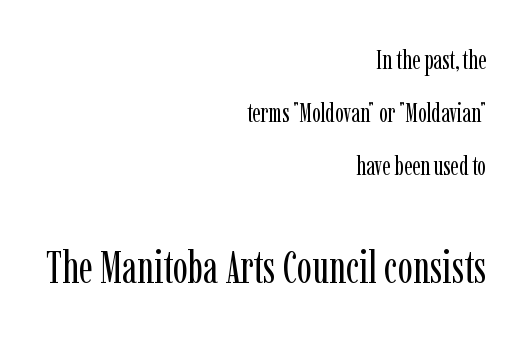
The image shows 45 px regular-weight, condensed serif type, upright; set right-aligned, loose line spacing (2.03x), normal letter spacing, not underlined; the second (bottom) block is 1.73x larger; low stroke contrast and a medium x-height.
